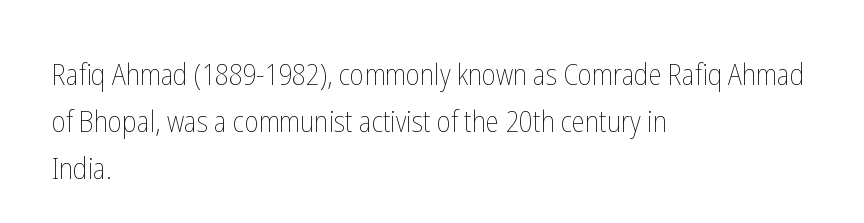
The image shows 30 px thin, condensed type, upright; set left-aligned, normal line spacing (1.56x), normal letter spacing, not underlined; low stroke contrast and a medium x-height.
